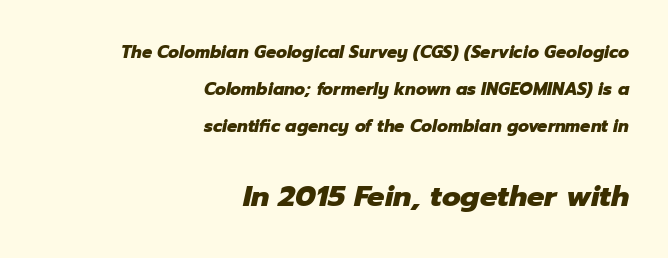
The image shows 29 px heavy type, italic (leaning right); set right-aligned, loose line spacing (2.19x), normal letter spacing, not underlined; the second (bottom) block is 1.71x larger; low stroke contrast and a medium x-height.
